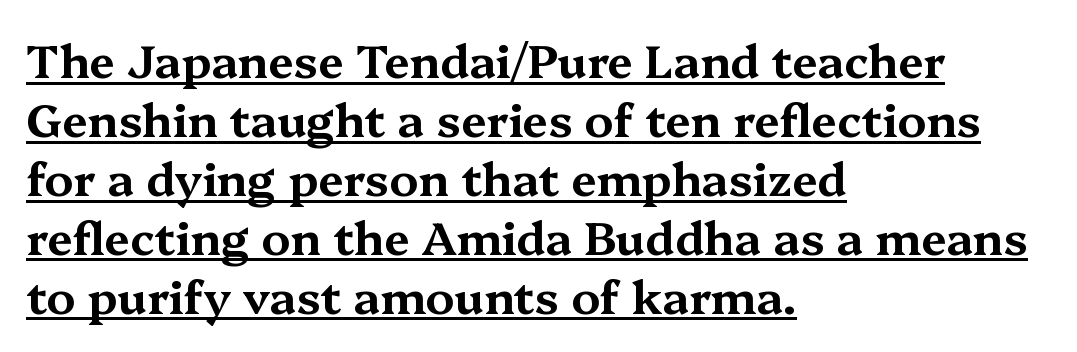
Each letter keeps its own natural width here, so spacing adapts to shape. In designer terms, the underline attribute is active on this setting. The font's upright variant was chosen for this text. The lines sit at an ordinary, default distance from one another.
